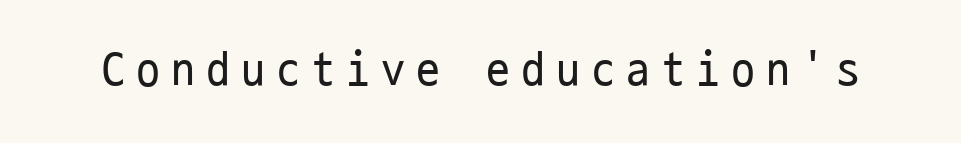
Q: Is the text bold? A: No.
Q: Is the text italic (slanted)? A: No, it is upright.
Q: Is the typeface a serif or a sans-serif typeface? A: Sans-serif.
Q: Is the text underlined? A: No.
Q: Is the spacing between letters normal or unusually wide? A: Unusually wide.
Q: Width (condensed, normal, or wide)? A: Condensed.
Q: Stroke contrast? A: Low.
Q: x-height? A: Medium.
Q: Monospaced? A: Yes.
